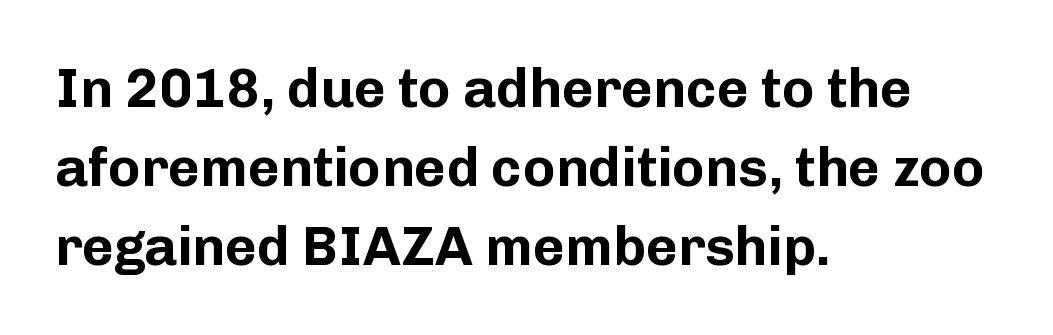
Q: Is the text bold? A: Yes.
Q: Is the text italic (slanted)? A: No, it is upright.
Q: Is the typeface a serif or a sans-serif typeface? A: Sans-serif.
Q: Is the text underlined? A: No.
Q: How is the paragraph aligned? A: Left-aligned.
Q: Is the spacing between letters normal or unusually wide? A: Normal.
Q: Is the spacing between lines tight, normal or loose? A: Normal.
Q: Width (condensed, normal, or wide)? A: Normal.
Q: Stroke contrast? A: Low.
Q: x-height? A: Medium.
Q: Monospaced? A: No.
